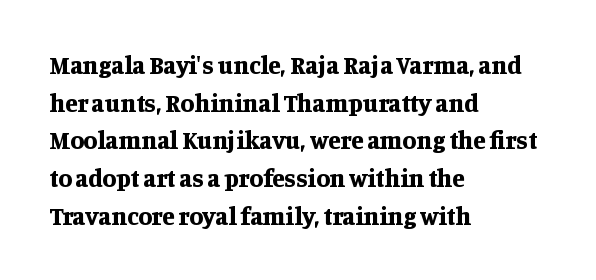
The image shows 25 px bold type, upright; set left-aligned, normal line spacing (1.51x), normal letter spacing, not underlined.
